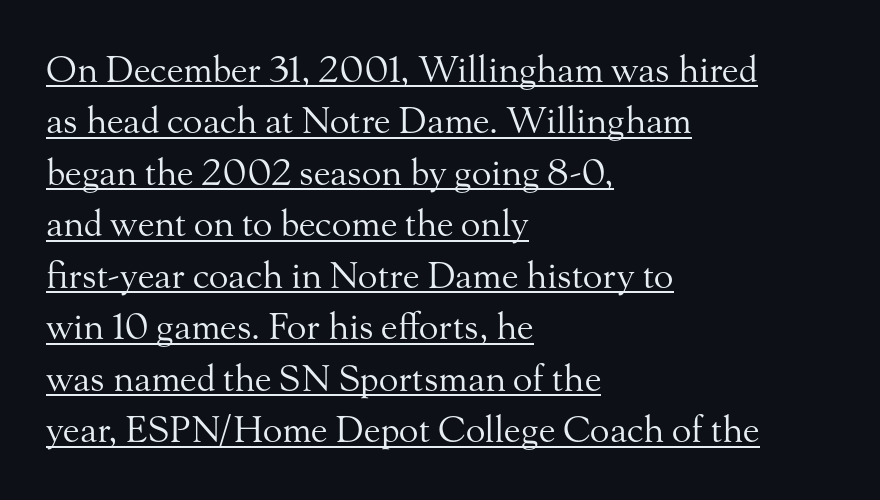
Ink coverage per letter is moderate at most. Compared with a centered layout, this one pins lines to the left instead. Serifs: yes, visible at the terminals of the letterforms. The rendering uses natural spacing where letterforms have individual widths. Tracking value appears to be zero — textbook default spacing. Compared with typical paragraphs, the rows here are spaced about the same.
